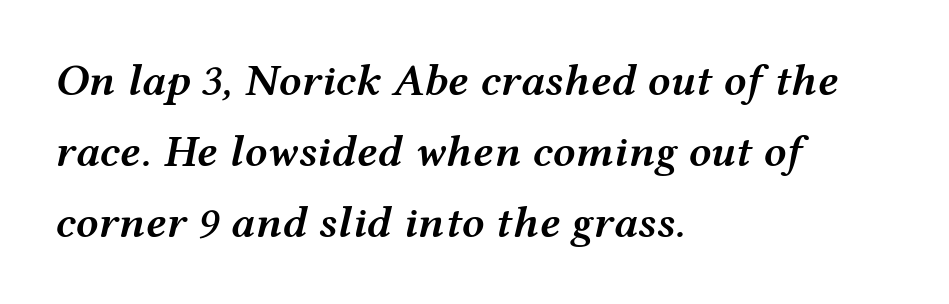
Semibold letterforms, between regular and bold. Has an underline been added? It has not. The text block is weighted toward the left margin, trailing off unevenly rightward. The axis of the letterforms is tilted away from vertical. What stands out about the letter spacing? Nothing — it is the standard amount.
